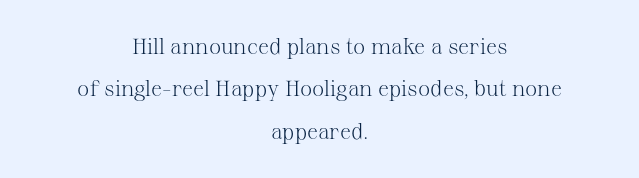
The image shows 22 px text type, upright; set centered, loose line spacing (1.93x), normal letter spacing, not underlined.
